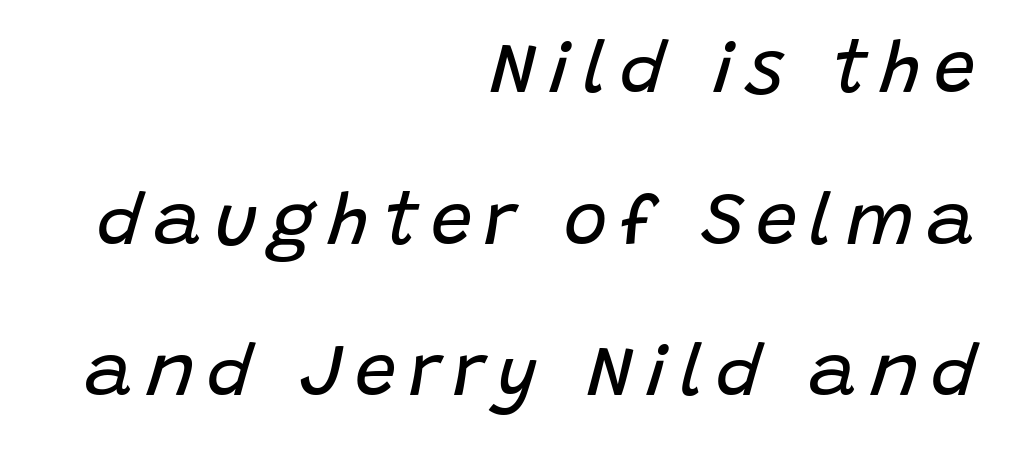
{"italic": "yes", "lean": "right", "slant_degrees": 15, "bold": "no", "weight": "regular", "width": "normal", "stroke_contrast": "low", "x_height": "large", "monospaced": "no", "underline": "no", "align": "right", "line_spacing": "loose", "line_spacing_ratio": 2.05, "glyph_px": 74}
